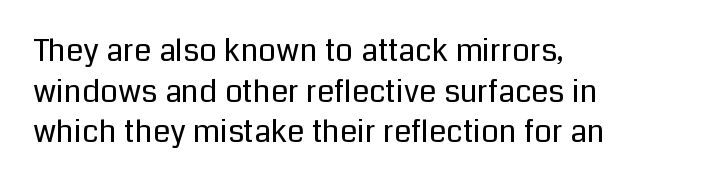
Q: Is the text bold? A: No.
Q: Is the text italic (slanted)? A: No, it is upright.
Q: Is the typeface a serif or a sans-serif typeface? A: Sans-serif.
Q: Is the text underlined? A: No.
Q: How is the paragraph aligned? A: Left-aligned.
Q: Is the spacing between letters normal or unusually wide? A: Normal.
Q: Is the spacing between lines tight, normal or loose? A: Normal.
Q: Width (condensed, normal, or wide)? A: Normal.
Q: Stroke contrast? A: Low.
Q: x-height? A: Medium.
Q: Monospaced? A: No.
